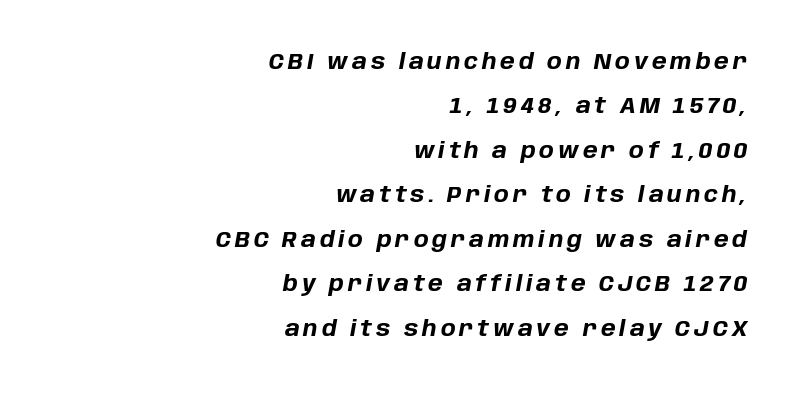
The image shows 22 px bold type, italic (leaning right); set right-aligned, loose line spacing (2.02x), not underlined.
